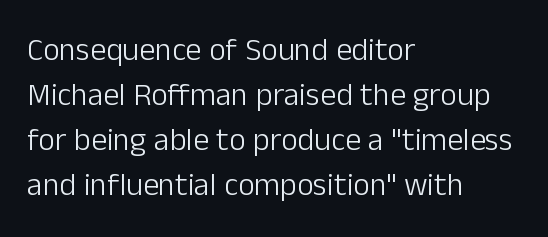
The image shows 32 px light sans-serif type, upright; set left-aligned, normal line spacing (1.41x), normal letter spacing, not underlined; low stroke contrast and a medium x-height.
